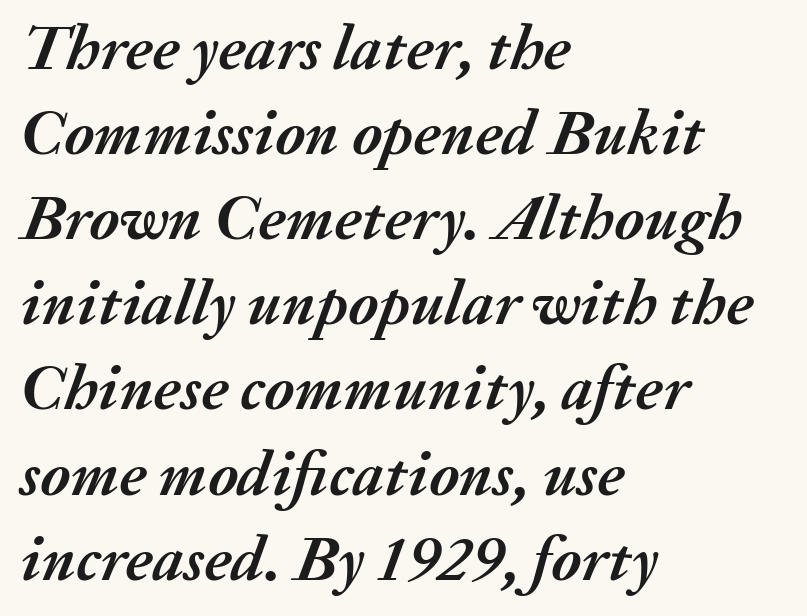
{"italic": "yes", "lean": "right", "slant_degrees": 20, "bold": "yes", "weight": "semibold", "width": "normal", "stroke_contrast": "medium", "x_height": "medium", "monospaced": "no", "underline": "no", "align": "left", "line_spacing": "normal", "line_spacing_ratio": 1.33, "letter_spacing": "normal", "letter_spacing_em": 0.0, "glyph_px": 64}
